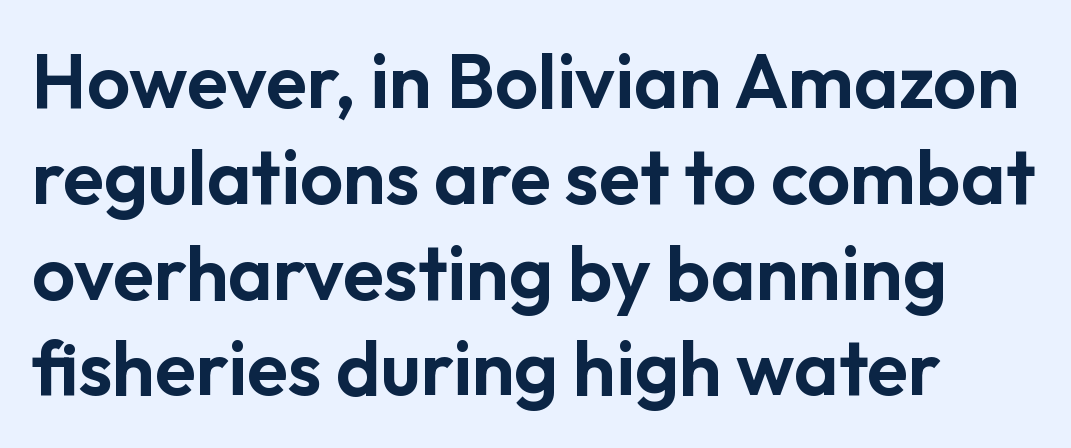
{"serif": "no", "italic": "no", "width": "normal", "stroke_contrast": "low", "x_height": "medium", "monospaced": "no", "underline": "no", "line_spacing": "normal", "line_spacing_ratio": 1.26, "letter_spacing": "normal", "letter_spacing_em": 0.0, "glyph_px": 76}
